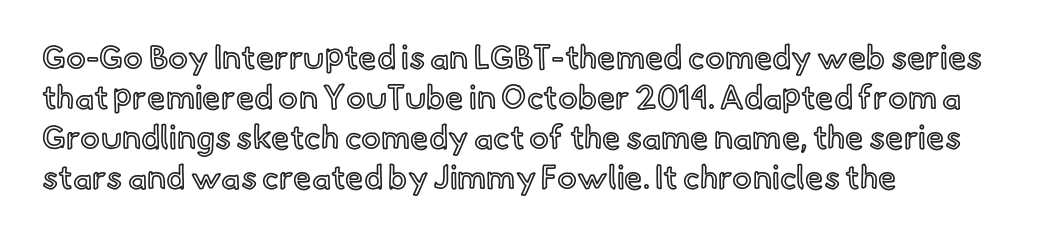
Each line starts at the same left margin while the right side varies. You could not count columns in this text — the font is proportionally spaced. Is the letter spacing exaggerated? No — it looks like the ordinary default. The axis of the letterforms is exactly vertical. Rule under the text: the space is simply empty.
